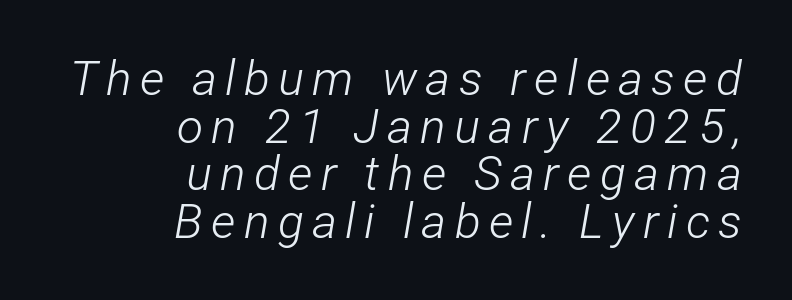
{"italic": "yes", "lean": "right", "slant_degrees": 12, "bold": "no", "weight": "light", "width": "condensed", "stroke_contrast": "low", "x_height": "medium", "monospaced": "no", "underline": "no", "align": "right", "line_spacing": "tight", "line_spacing_ratio": 0.99, "glyph_px": 48}
